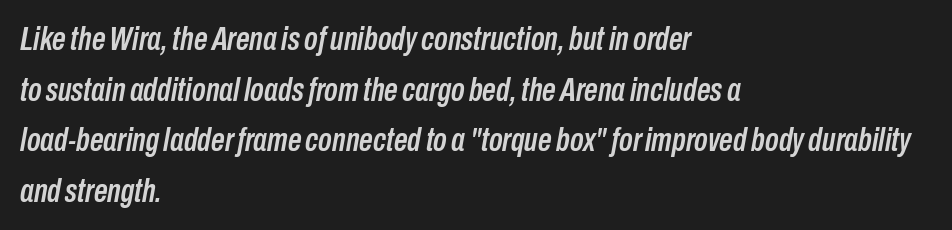
{"italic": "yes", "lean": "right", "slant_degrees": 10, "width": "condensed", "stroke_contrast": "low", "x_height": "medium", "monospaced": "no", "underline": "no", "align": "left", "line_spacing": "normal", "line_spacing_ratio": 1.49, "letter_spacing": "normal", "letter_spacing_em": 0.0, "glyph_px": 34}
